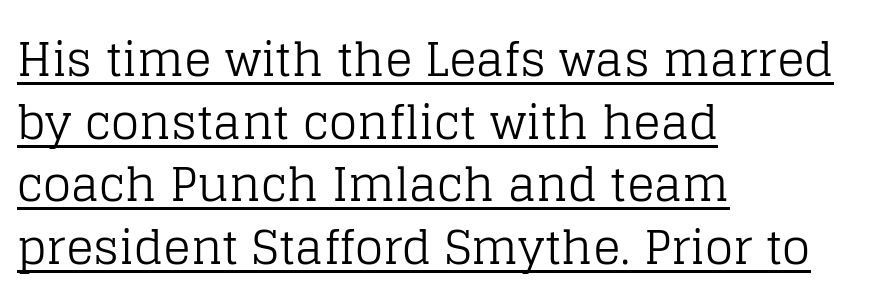
You could not count columns in this text — the font is proportionally spaced. The line texture is even and compact thanks to regular tracking. The words here are underlined. Students, observe: this is what conventionally led text looks like. The font family rendered here belongs to the serif group. This sample is left-justified, so line endings fall wherever the words run out.
